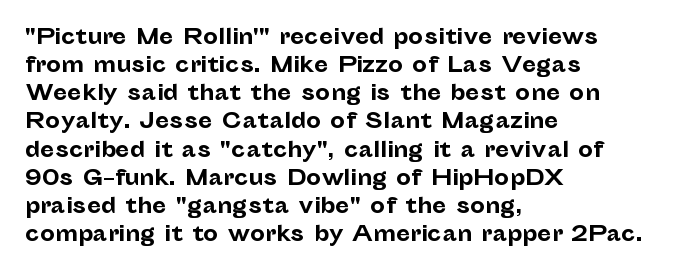
The image shows 21 px bold type, upright; set left-aligned, normal line spacing (1.34x), normal letter spacing, not underlined.
